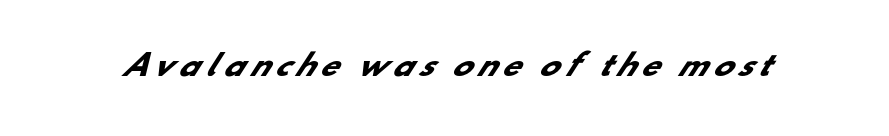
Q: Is the text bold? A: Yes.
Q: Is the typeface a serif or a sans-serif typeface? A: Sans-serif.
Q: Is the text underlined? A: No.
Q: Is the spacing between letters normal or unusually wide? A: Unusually wide.
Q: Width (condensed, normal, or wide)? A: Normal.
Q: Stroke contrast? A: Low.
Q: x-height? A: Small.
Q: Monospaced? A: No.
